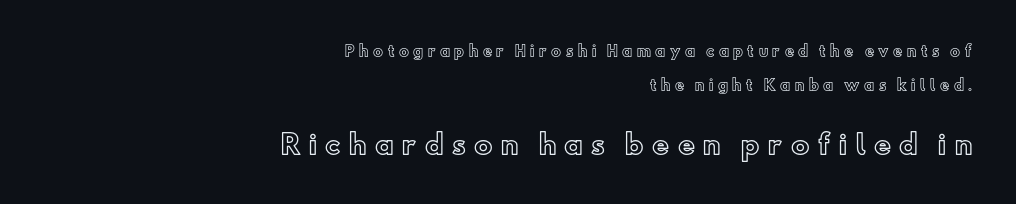
Q: Is the text italic (slanted)? A: No, it is upright.
Q: Is the text underlined? A: No.
Q: How is the paragraph aligned? A: Right-aligned.
Q: Is the spacing between letters normal or unusually wide? A: Unusually wide.
Q: Is the spacing between lines tight, normal or loose? A: Loose.
Q: Which block of text is set in a larger size, the first (top) or the second (bottom)? A: The second (bottom) one.
